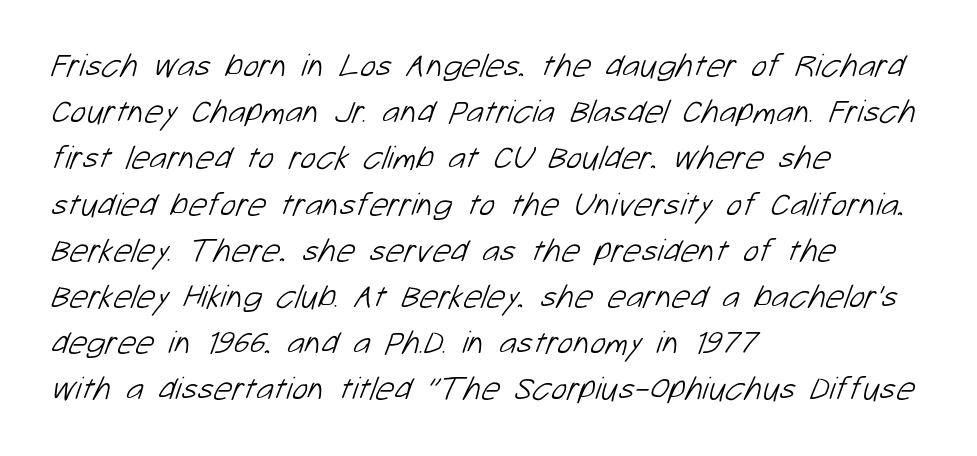
Weight: in the light-to-regular range. The type family on display is of the sans-serif kind. The passage shown is typed in a proportional face where columns would drift. There is no visible air inserted between adjacent glyphs. Reading down the block, your eye returns to a fixed left position each line. Descenders are the only things crossing below the line.
